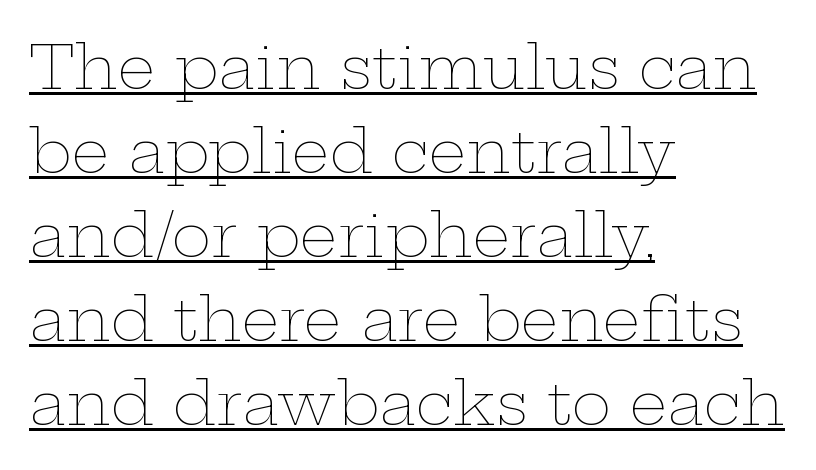
The image shows 60 px thin, wide type, upright; set left-aligned, normal line spacing (1.4x), normal letter spacing, underlined; low stroke contrast and a medium x-height.
